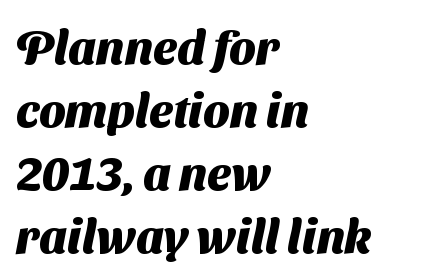
{"serif": "no", "bold": "yes", "weight": "heavy", "width": "normal", "stroke_contrast": "medium", "x_height": "medium", "monospaced": "no", "underline": "no", "align": "left", "line_spacing": "normal", "line_spacing_ratio": 1.34, "letter_spacing": "normal", "letter_spacing_em": 0.0, "glyph_px": 47}
